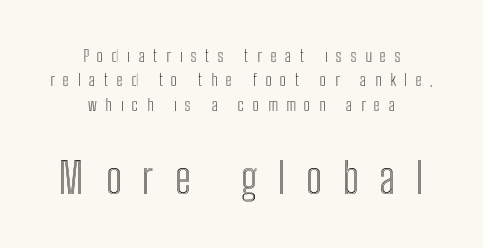
Q: Is the text italic (slanted)? A: No, it is upright.
Q: Is the text underlined? A: No.
Q: How is the paragraph aligned? A: Centered.
Q: Is the spacing between letters normal or unusually wide? A: Unusually wide.
Q: Is the spacing between lines tight, normal or loose? A: Normal.
Q: Which block of text is set in a larger size, the first (top) or the second (bottom)? A: The second (bottom) one.
Q: Width (condensed, normal, or wide)? A: Condensed.
Q: x-height? A: Medium.
Q: Monospaced? A: No.
